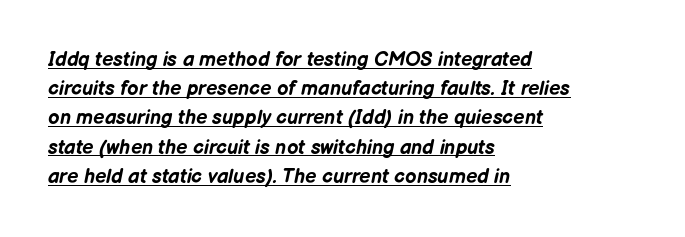
{"italic": "yes", "lean": "right", "slant_degrees": 12, "bold": "yes", "underline": "yes", "align": "left", "line_spacing": "normal", "line_spacing_ratio": 1.46, "letter_spacing": "normal", "letter_spacing_em": 0.0, "glyph_px": 20}
